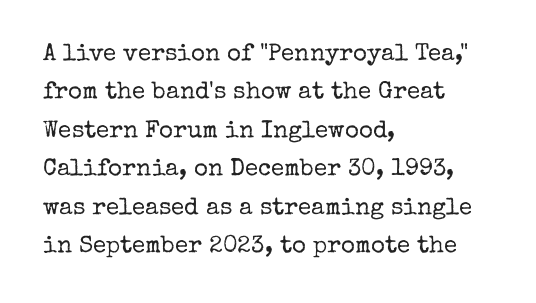
{"italic": "no", "bold": "no", "underline": "no", "align": "left", "line_spacing": "normal", "line_spacing_ratio": 1.6, "letter_spacing": "normal", "letter_spacing_em": 0.0, "glyph_px": 24}
